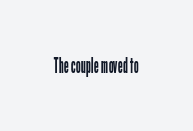
The image shows 22 px text type, upright; set normal letter spacing, not underlined.
